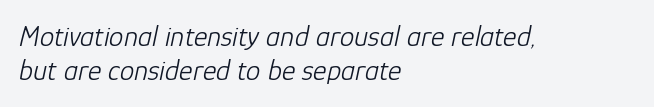
{"italic": "yes", "lean": "right", "slant_degrees": 12, "bold": "no", "weight": "light", "width": "normal", "stroke_contrast": "low", "x_height": "medium", "monospaced": "no", "underline": "no", "align": "left", "line_spacing_ratio": 1.18, "letter_spacing": "normal", "letter_spacing_em": 0.0, "glyph_px": 29}
